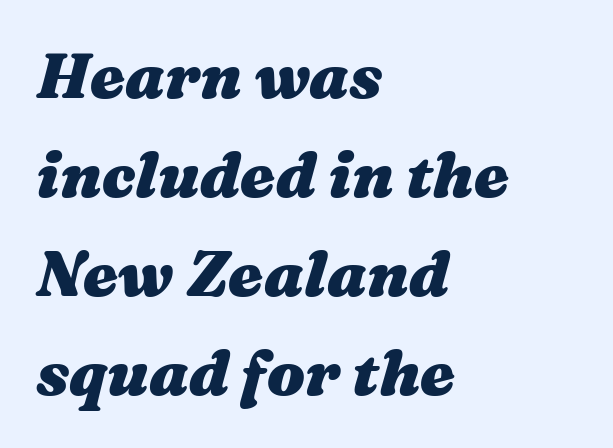
The image shows 63 px heavy, wide type, italic (leaning right); set left-aligned, normal line spacing (1.57x), normal letter spacing, not underlined; medium stroke contrast and a medium x-height.
